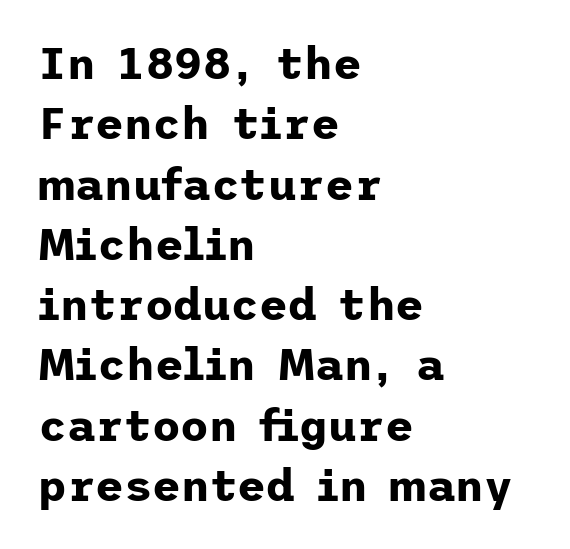
Italic? Not at all — the glyphs are vertical. One glance says typical: line gaps are just what's usual. Descenders hang freely into open space. On the weight axis this lands at bold, roughly 700.
